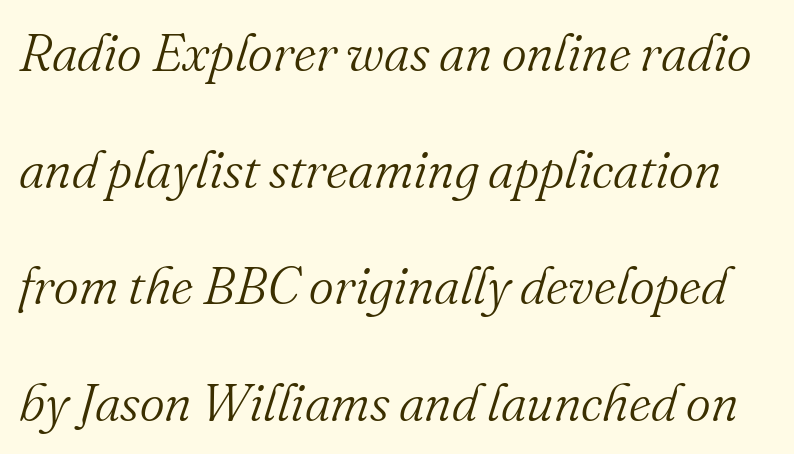
The image shows 53 px light serif type, italic (leaning right); set loose line spacing (2.2x), normal letter spacing, not underlined; medium stroke contrast and a small x-height.
